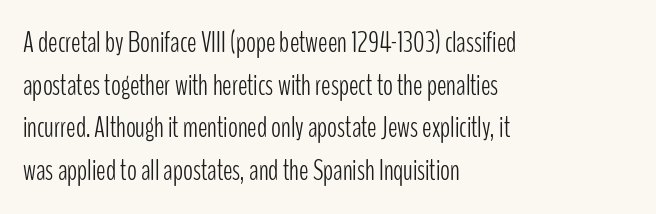
The image shows 29 px light, condensed sans-serif type, upright; set left-aligned, normal line spacing (1.47x), normal letter spacing, not underlined; low stroke contrast and a medium x-height.
